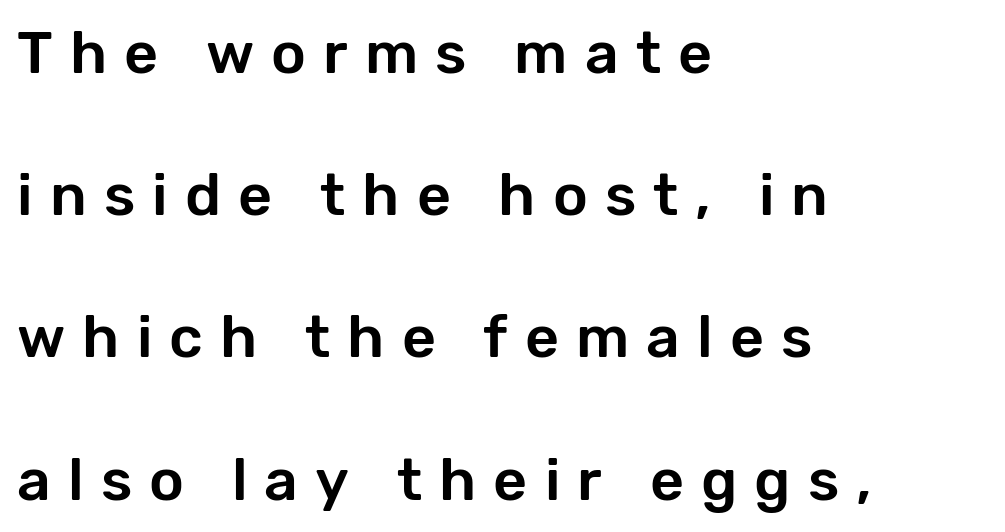
Q: Is the text italic (slanted)? A: No, it is upright.
Q: Is the typeface a serif or a sans-serif typeface? A: Sans-serif.
Q: Is the text underlined? A: No.
Q: How is the paragraph aligned? A: Left-aligned.
Q: Is the spacing between letters normal or unusually wide? A: Unusually wide.
Q: Is the spacing between lines tight, normal or loose? A: Loose.
Q: Width (condensed, normal, or wide)? A: Normal.
Q: Stroke contrast? A: Low.
Q: x-height? A: Medium.
Q: Monospaced? A: No.
